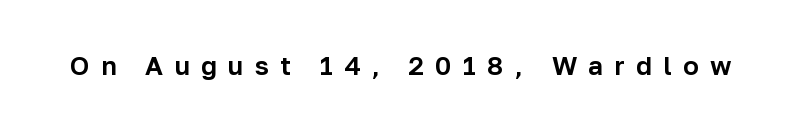
The image shows 26 px text type, upright; set unusually wide letter spacing (+0.43 em), not underlined.
